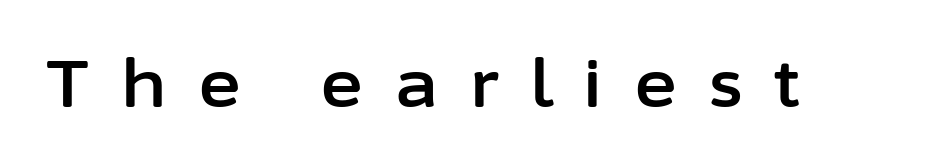
{"serif": "no", "italic": "no", "width": "normal", "stroke_contrast": "low", "x_height": "medium", "monospaced": "no", "underline": "no", "letter_spacing": "wide", "letter_spacing_em": 0.49, "glyph_px": 65}
